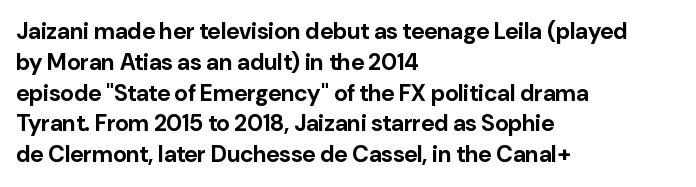
The image shows 23 px bold type, upright; set left-aligned, normal line spacing (1.34x), normal letter spacing, not underlined.
